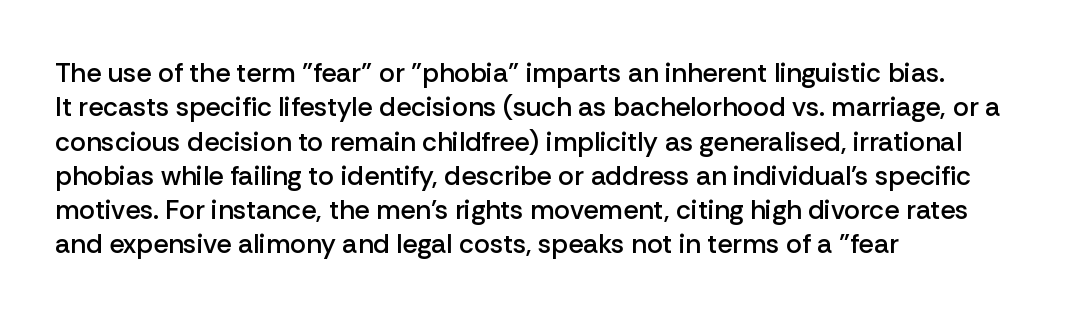
{"italic": "no", "bold": "semi", "underline": "no", "align": "left", "line_spacing": "normal", "line_spacing_ratio": 1.27, "letter_spacing": "normal", "letter_spacing_em": 0.0, "glyph_px": 27}
